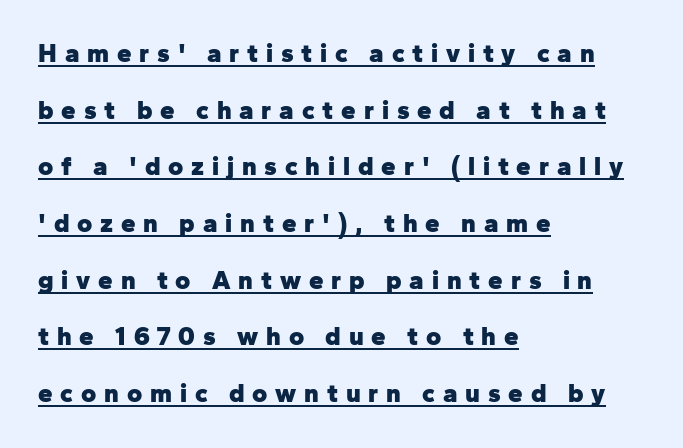
The image shows 26 px bold type, upright; set left-aligned, loose line spacing (2.18x), unusually wide letter spacing (+0.3 em), underlined.
